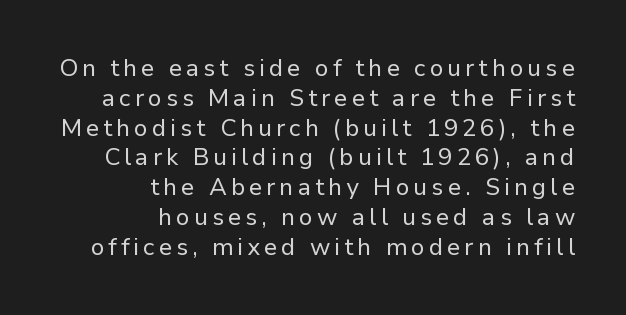
Q: Is the text bold? A: No.
Q: Is the text italic (slanted)? A: No, it is upright.
Q: Is the text underlined? A: No.
Q: How is the paragraph aligned? A: Right-aligned.
